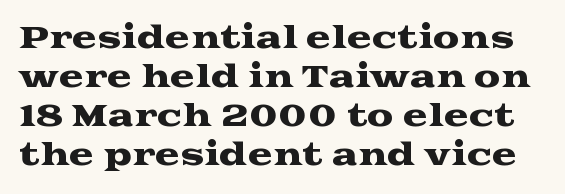
Q: Is the text italic (slanted)? A: No, it is upright.
Q: Is the typeface a serif or a sans-serif typeface? A: Serif.
Q: Is the text underlined? A: No.
Q: Is the spacing between letters normal or unusually wide? A: Normal.
Q: Is the spacing between lines tight, normal or loose? A: Normal.
Q: Width (condensed, normal, or wide)? A: Wide.
Q: Stroke contrast? A: Medium.
Q: x-height? A: Medium.
Q: Monospaced? A: No.
